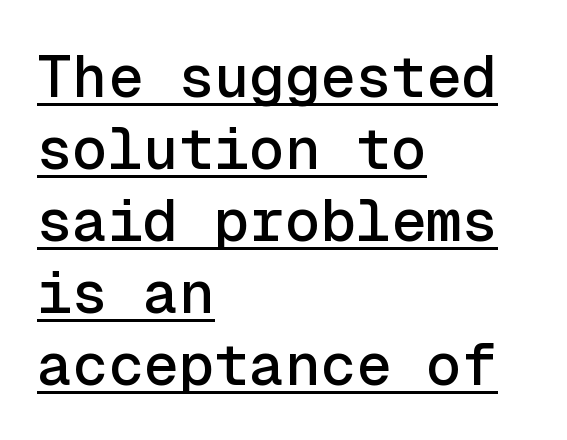
The image shows 59 px sans-serif type, upright, monospaced; set left-aligned, line spacing 1.22x, normal letter spacing, underlined; a medium x-height.
